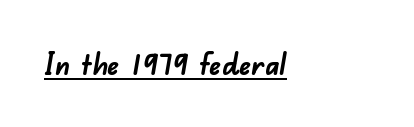
{"serif": "no", "bold": "yes", "weight": "semibold", "width": "normal", "stroke_contrast": "low", "x_height": "small", "monospaced": "no", "underline": "yes", "align": "left", "letter_spacing": "normal", "letter_spacing_em": 0.0, "glyph_px": 30}
